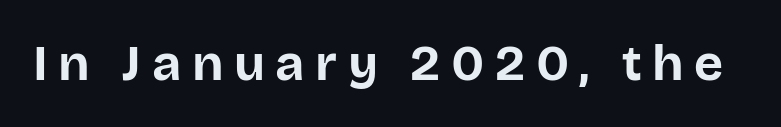
The image shows 50 px bold sans-serif type, upright; set unusually wide letter spacing (+0.21 em), not underlined; low stroke contrast and a large x-height.
